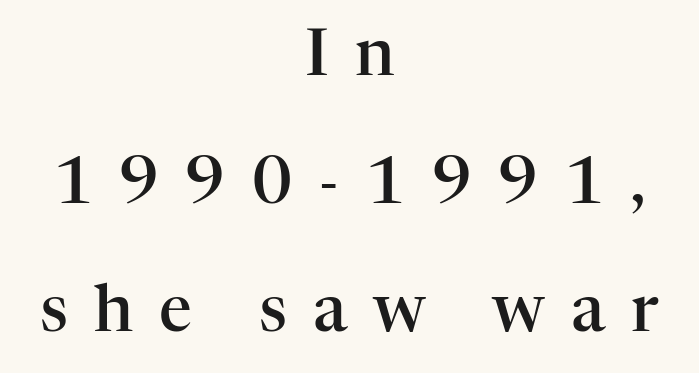
Q: Is the text bold? A: Semi-bold.
Q: Is the text italic (slanted)? A: No, it is upright.
Q: Is the typeface a serif or a sans-serif typeface? A: Serif.
Q: Is the text underlined? A: No.
Q: How is the paragraph aligned? A: Centered.
Q: Is the spacing between letters normal or unusually wide? A: Unusually wide.
Q: Is the spacing between lines tight, normal or loose? A: Loose.
Q: Width (condensed, normal, or wide)? A: Normal.
Q: Stroke contrast? A: High.
Q: x-height? A: Medium.
Q: Monospaced? A: No.
